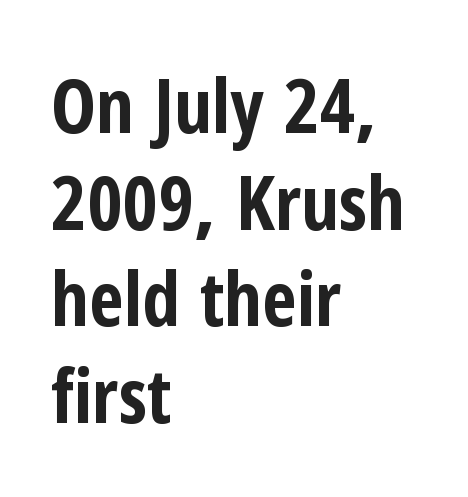
The image shows 76 px bold, condensed sans-serif type, upright; set left-aligned, normal line spacing (1.27x), normal letter spacing, not underlined; low stroke contrast and a medium x-height.
